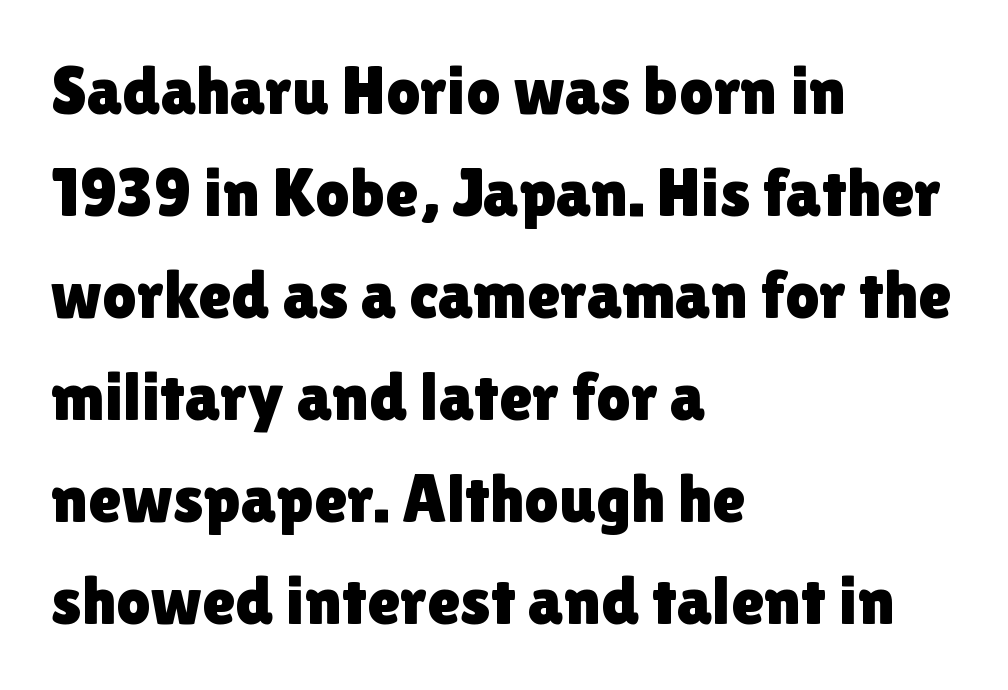
{"serif": "no", "italic": "no", "width": "normal", "x_height": "medium", "monospaced": "no", "underline": "no", "align": "left", "line_spacing": "normal", "line_spacing_ratio": 1.5, "letter_spacing": "normal", "letter_spacing_em": 0.0, "glyph_px": 68}
